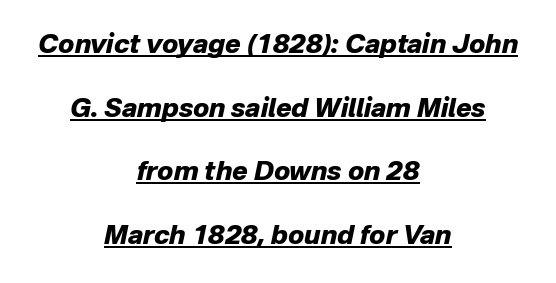
Q: Is the text bold? A: Yes.
Q: Is the text italic (slanted)? A: Yes, it leans right by about 12 degrees.
Q: Is the text underlined? A: Yes.
Q: How is the paragraph aligned? A: Centered.
Q: Is the spacing between letters normal or unusually wide? A: Normal.
Q: Is the spacing between lines tight, normal or loose? A: Loose.
